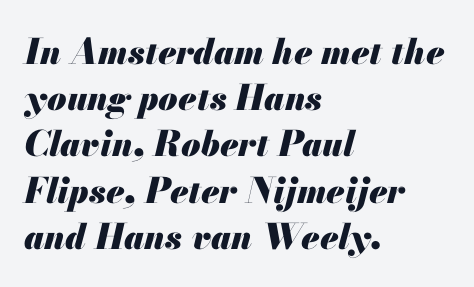
{"italic": "yes", "lean": "right", "slant_degrees": 13, "bold": "yes", "weight": "heavy", "width": "normal", "stroke_contrast": "medium", "x_height": "small", "monospaced": "no", "underline": "no", "align": "left", "line_spacing": "normal", "line_spacing_ratio": 1.32, "letter_spacing": "normal", "letter_spacing_em": 0.0, "glyph_px": 35}
